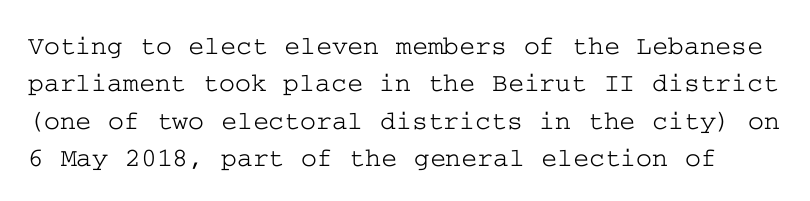
The image shows 27 px text type, upright; set normal line spacing (1.38x), normal letter spacing, not underlined.
